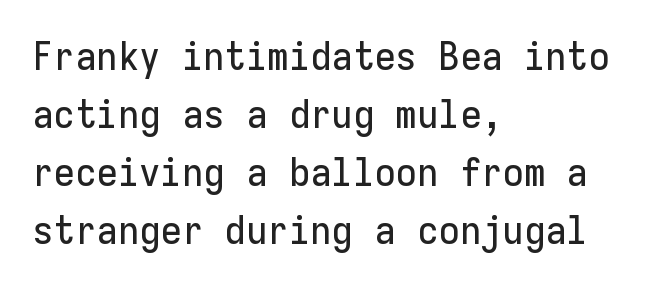
{"serif": "no", "italic": "no", "width": "normal", "stroke_contrast": "low", "x_height": "medium", "monospaced": "yes", "underline": "no", "align": "left", "line_spacing": "normal", "line_spacing_ratio": 1.49, "letter_spacing": "normal", "letter_spacing_em": 0.0, "glyph_px": 39}
